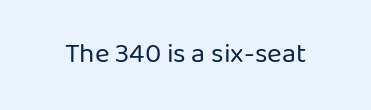
Q: Is the text bold? A: No.
Q: Is the text italic (slanted)? A: No, it is upright.
Q: Is the typeface a serif or a sans-serif typeface? A: Sans-serif.
Q: Is the text underlined? A: No.
Q: Is the spacing between letters normal or unusually wide? A: Normal.
Q: Width (condensed, normal, or wide)? A: Normal.
Q: Stroke contrast? A: Low.
Q: x-height? A: Medium.
Q: Monospaced? A: No.
